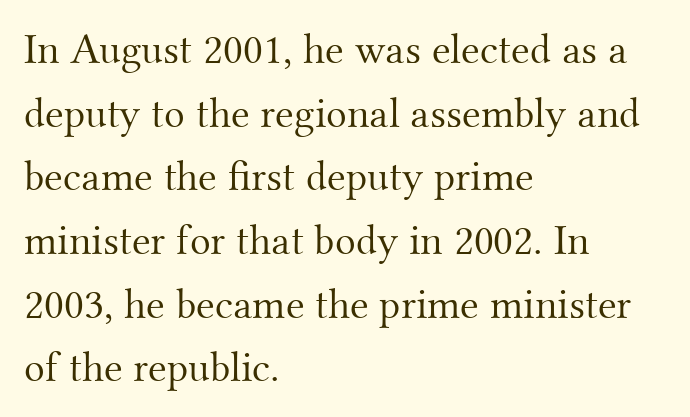
{"serif": "yes", "italic": "no", "bold": "no", "weight": "light", "width": "normal", "stroke_contrast": "medium", "x_height": "small", "monospaced": "no", "underline": "no", "align": "left", "line_spacing": "normal", "line_spacing_ratio": 1.48, "letter_spacing": "normal", "letter_spacing_em": 0.0, "glyph_px": 43}
